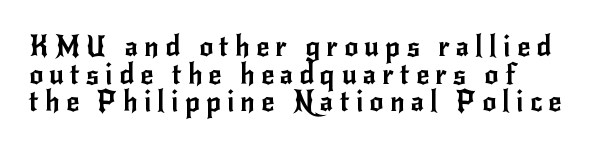
How are the letters spaced? Widely, with obvious added tracking. I'd call this a sans setting — the letters go barefoot. Characters remain perfectly vertical along every line. Lines of text with bare space underneath. The setting favours the left margin, as ordinary paragraphs usually do.
